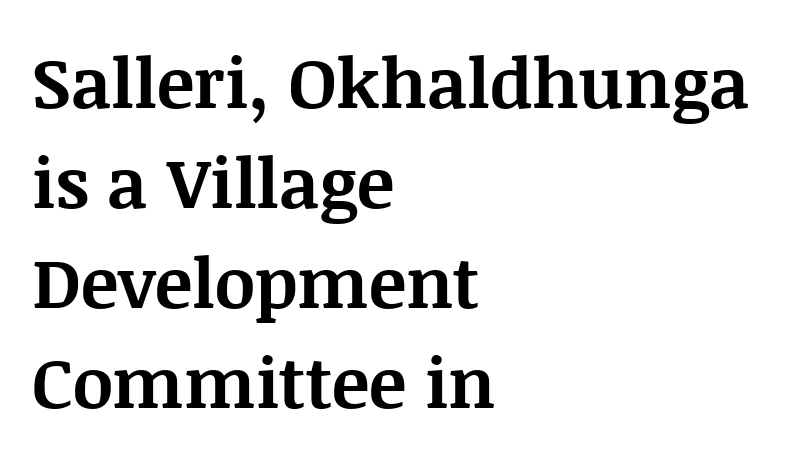
The image shows 70 px bold serif type, upright; set left-aligned, normal line spacing (1.43x), normal letter spacing, not underlined; medium stroke contrast and a large x-height.
